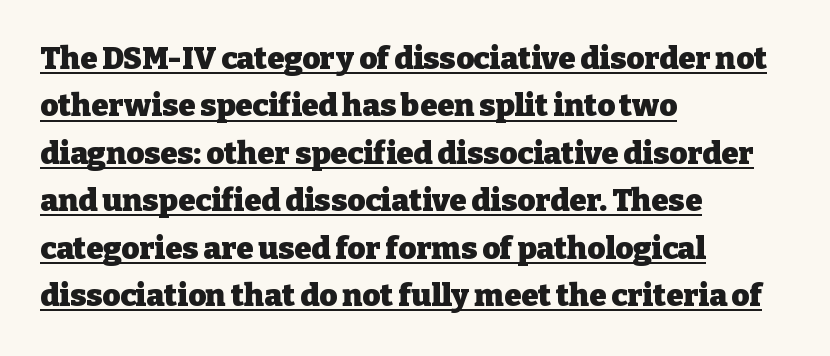
The image shows 31 px heavy serif type, upright; set left-aligned, normal line spacing (1.53x), normal letter spacing, underlined; low stroke contrast and a medium x-height.
